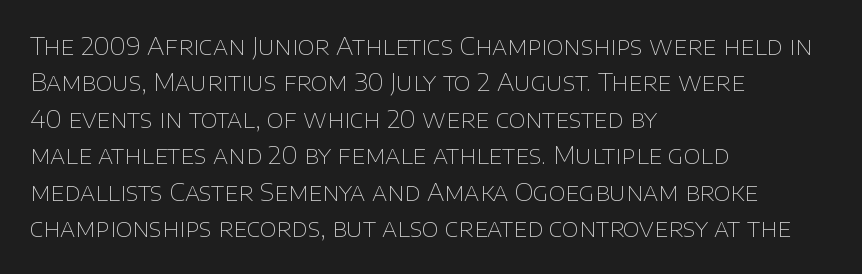
{"italic": "no", "bold": "no", "underline": "no", "align": "left", "line_spacing": "normal", "line_spacing_ratio": 1.52, "letter_spacing": "normal", "letter_spacing_em": 0.0, "glyph_px": 24}
